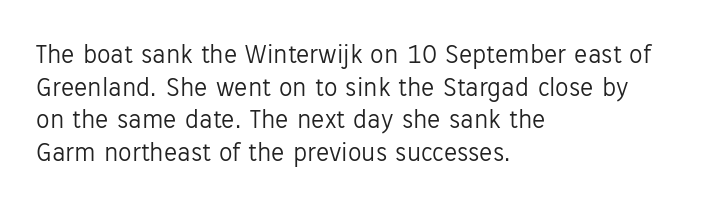
The image shows 27 px text type, upright; set left-aligned, line spacing 1.21x, normal letter spacing, not underlined.
